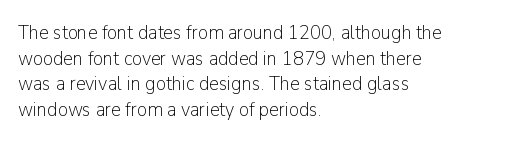
The weight would be labelled regular, book, light, or lighter still. Tall strokes in this sample are plumb rather than angled. These lines stack with their left ends in a neat column. Unmarked baselines from the first word to the last. Regular leading. A typesetter would call this zero additional tracking.
